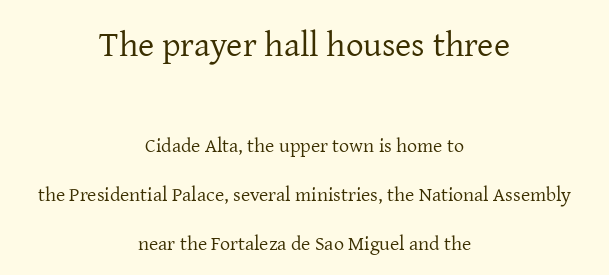
The image shows 35 px regular-weight serif type, upright; set centered, loose line spacing (2.44x), normal letter spacing, not underlined; the first (top) block is 1.75x larger; low stroke contrast and a medium x-height.
